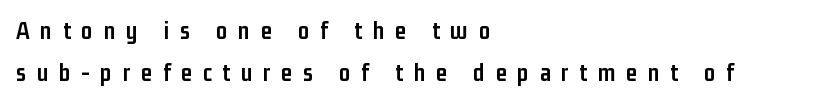
Q: Is the text bold? A: Yes.
Q: Is the text italic (slanted)? A: No, it is upright.
Q: Is the text underlined? A: No.
Q: How is the paragraph aligned? A: Left-aligned.
Q: Is the spacing between letters normal or unusually wide? A: Unusually wide.
Q: Is the spacing between lines tight, normal or loose? A: Normal.
